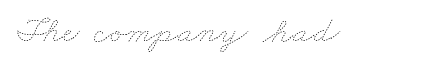
Q: Is the text bold? A: No.
Q: Is the text underlined? A: No.
Q: Is the spacing between letters normal or unusually wide? A: Normal.
Q: Width (condensed, normal, or wide)? A: Wide.
Q: Stroke contrast? A: Low.
Q: x-height? A: Small.
Q: Monospaced? A: No.
